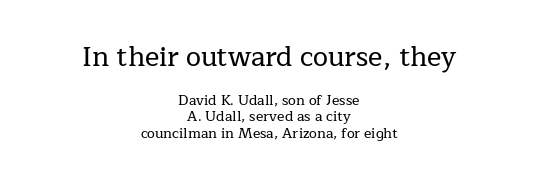
Compare the two chunks: the upper has the greater cap height. No italicization has been applied; the sample stays upright. Does the copy run flush right? No — it is centered line by line. The letterforms sit shoulder to shoulder at normal distance. Words float on clear page, feet unadorned.
